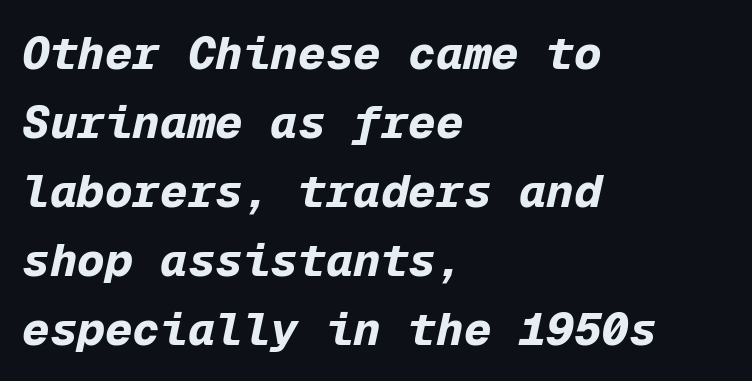
Students, note that the glyphs here touch the page at normal intervals. Horizontally, the lines are justified to the leading edge only. On the weight axis this lands at bold, roughly 700. Words float on clear page, feet unadorned. The face used here has a pronounced slope to its letters. Is this a fixed-width face? Yes — each glyph sits in an identical cell.
